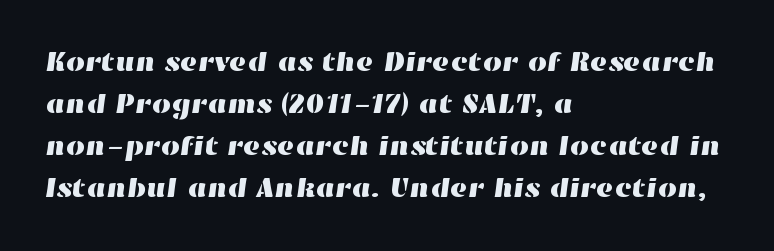
The image shows 27 px text type; set left-aligned, normal line spacing (1.56x), normal letter spacing, not underlined.
